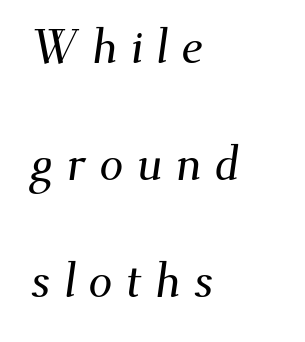
What stands out about the letter spacing? Its width — letters are far apart. Is the block centered? No — it sits flush against the left margin. Honestly, the rows look like they've been pulled way apart. Spacing verdict: proportional, widths tailored to each character. Check the space under the baseline: it is left empty. The font family rendered here belongs to the serif group.
